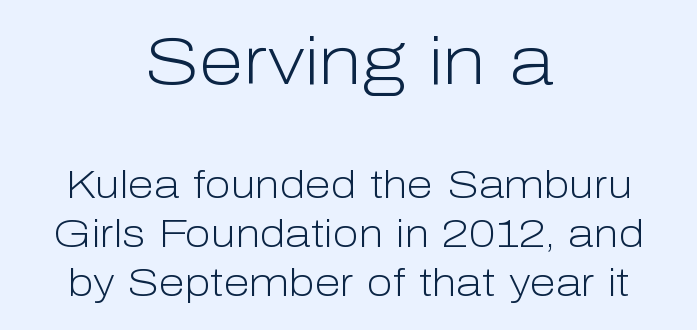
{"serif": "no", "italic": "no", "bold": "no", "weight": "light", "width": "normal", "stroke_contrast": "low", "x_height": "medium", "monospaced": "no", "underline": "no", "align": "center", "line_spacing": "normal", "line_spacing_ratio": 1.29, "letter_spacing": "normal", "letter_spacing_em": 0.0, "larger_block": "first", "size_ratio": 1.74, "glyph_px": 66}
